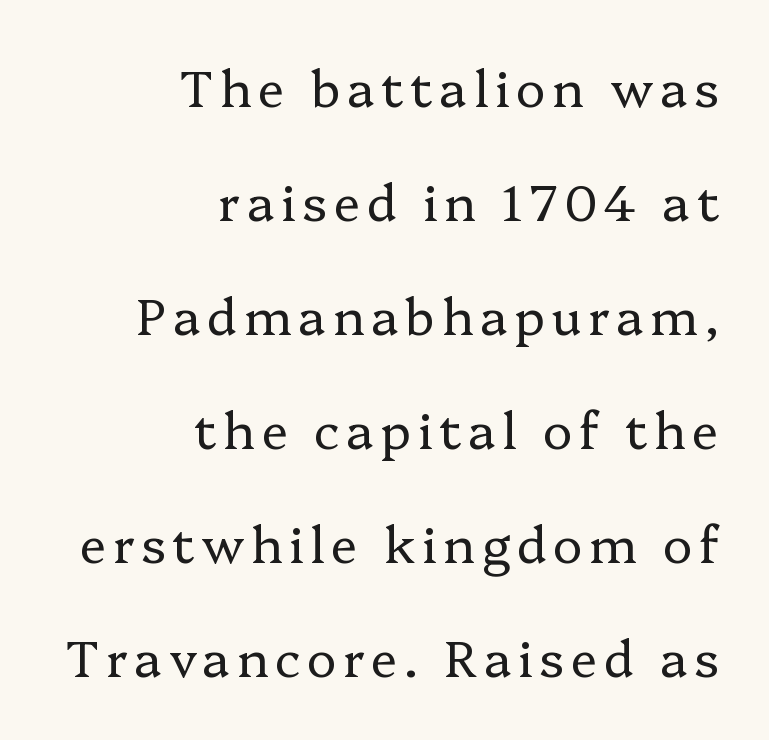
Ascenders rise straight up at ninety degrees. Each stroke keeps to a modest, everyday thickness or less. Leftover space on each line is placed entirely before the opening word. This rendering features lettering with no underline.
